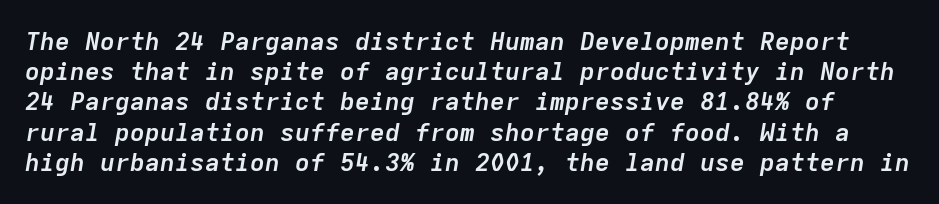
Q: Is the text bold? A: Yes.
Q: Is the text italic (slanted)? A: Yes, it leans right by about 9 degrees.
Q: Is the text underlined? A: No.
Q: Is the spacing between letters normal or unusually wide? A: Normal.
